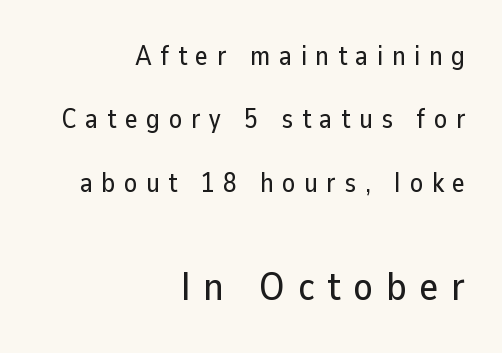
Ascenders rise straight up at ninety degrees. The letters advance in unequal steps, a hallmark of proportional type. The type family on display is of the sans-serif kind. The foot of each line stays bare and open. The later block is typeset at a bigger size than the earlier block.
